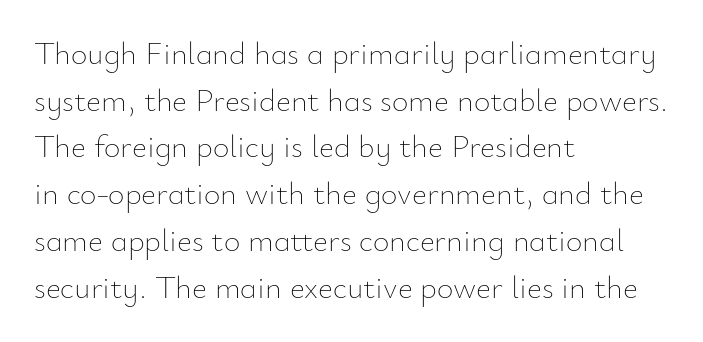
The tracking reads as untouched default to a designer's eye. The typeface has the unassuming heft of standard copy or less. You could not count columns in this text — the font is proportionally spaced. Leftover space on each line is placed entirely after the last word.
